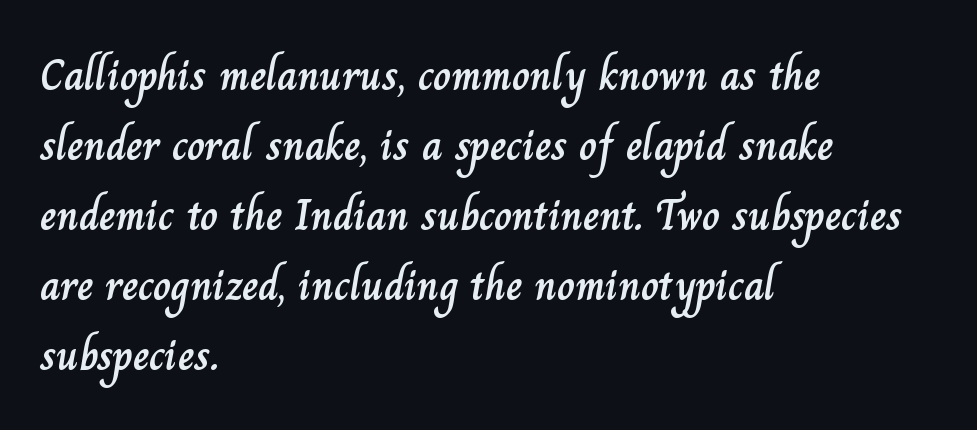
Is this a fixed-width face? No — the glyphs have proportional, varying widths. Only glyphs here, with clear space below each row. Evenly set lines give the paragraph a standard silhouette.
